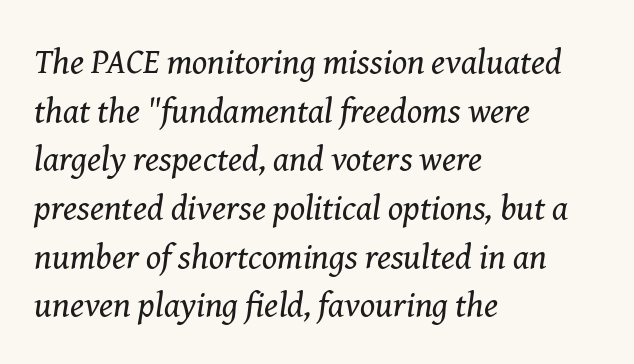
{"serif": "yes", "italic": "yes", "lean": "right", "slant_degrees": 8, "bold": "no", "weight": "regular", "width": "normal", "stroke_contrast": "medium", "x_height": "medium", "monospaced": "no", "underline": "no", "align": "left", "line_spacing": "normal", "line_spacing_ratio": 1.39, "letter_spacing": "normal", "letter_spacing_em": 0.0, "glyph_px": 35}
